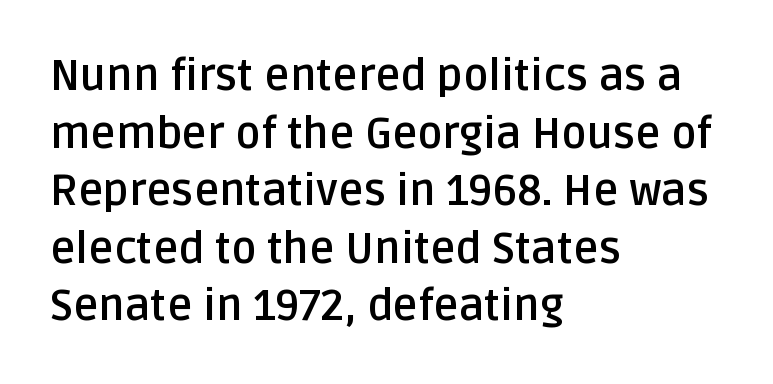
The rendering uses natural spacing where letterforms have individual widths. A typesetter would mark this as roman, not italic. The type is set solid horizontally, with unmodified tracking. These lines stack with their left ends in a neat column.
